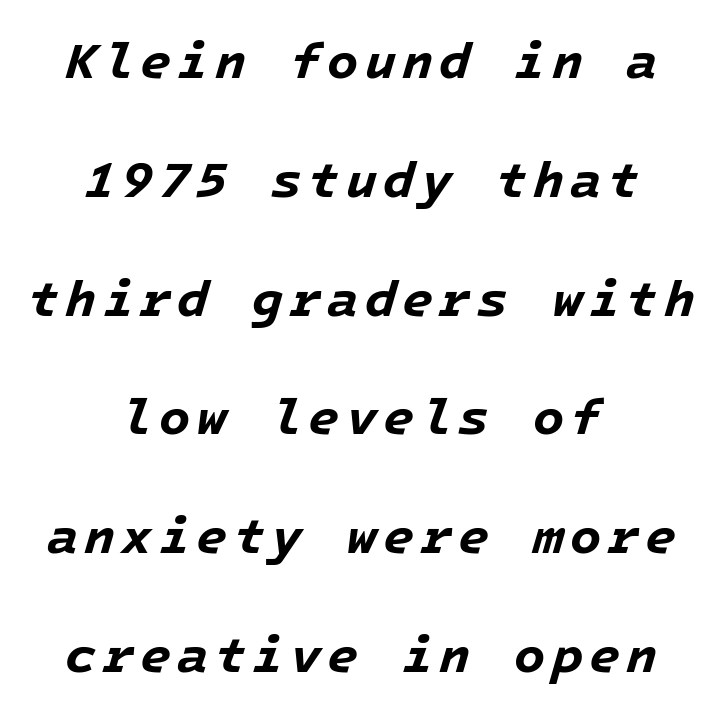
The typesetting leans heavy: a genuine bold. Rows of type keep a wide berth in the vertical direction. Short and long lines alike share a common midpoint. An italicized treatment has been applied to the whole sample. The baseline area is clear.
